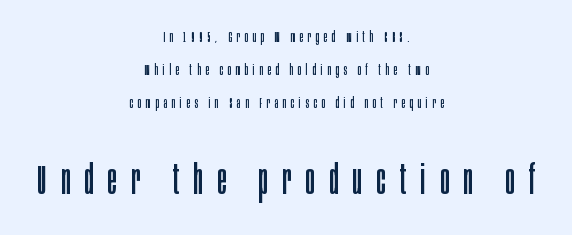
The image shows 41 px regular-weight, condensed sans-serif type, upright; set centered, loose line spacing (2.34x), unusually wide letter spacing (+0.36 em), not underlined; the second (bottom) block is 2.93x larger; low stroke contrast and a large x-height.
